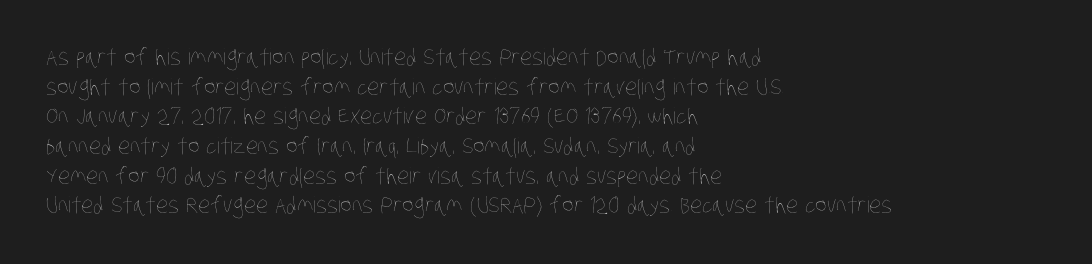
The image shows 22 px text type; set left-aligned, normal line spacing (1.35x), normal letter spacing, not underlined.
